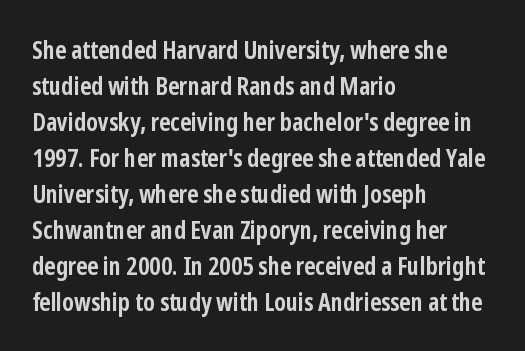
{"italic": "no", "bold": "yes", "underline": "no", "align": "left", "line_spacing": "normal", "line_spacing_ratio": 1.44, "letter_spacing": "normal", "letter_spacing_em": 0.0, "glyph_px": 25}
